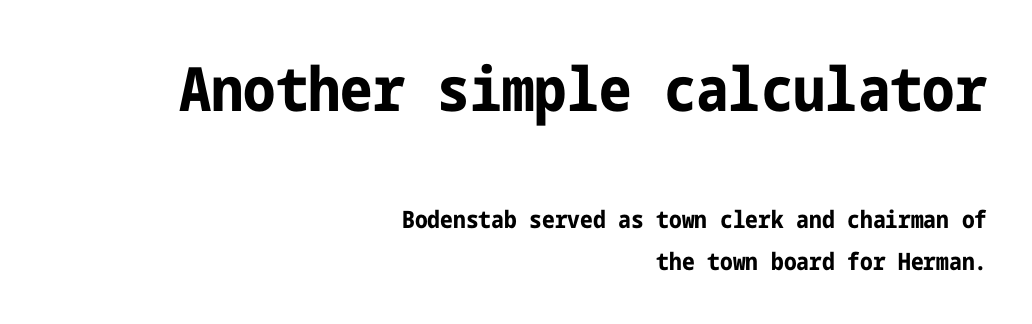
The image shows 61 px bold, condensed sans-serif type, upright; set right-aligned, line spacing 1.77x, normal letter spacing, not underlined; the first (top) block is 2.54x larger; low stroke contrast and a medium x-height.
